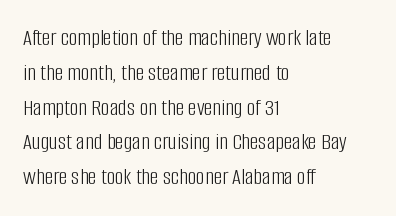
{"italic": "no", "bold": "no", "underline": "no", "align": "left", "line_spacing": "normal", "line_spacing_ratio": 1.45, "letter_spacing": "normal", "letter_spacing_em": 0.0, "glyph_px": 24}
